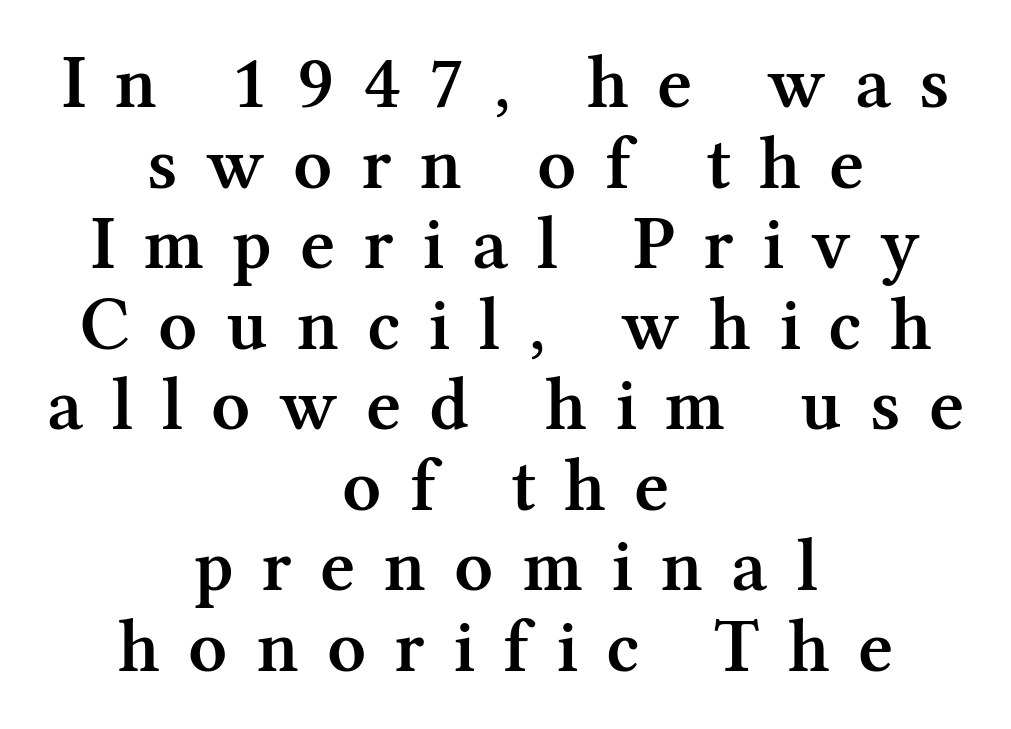
Q: Is the text bold? A: Semi-bold.
Q: Is the text italic (slanted)? A: No, it is upright.
Q: Is the typeface a serif or a sans-serif typeface? A: Serif.
Q: Is the text underlined? A: No.
Q: How is the paragraph aligned? A: Centered.
Q: Is the spacing between letters normal or unusually wide? A: Unusually wide.
Q: Is the spacing between lines tight, normal or loose? A: Tight.
Q: Width (condensed, normal, or wide)? A: Normal.
Q: Stroke contrast? A: Medium.
Q: x-height? A: Medium.
Q: Monospaced? A: No.
